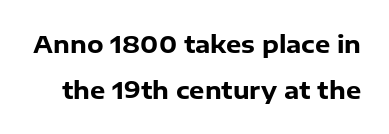
Q: Is the text bold? A: Yes.
Q: Is the text italic (slanted)? A: No, it is upright.
Q: Is the text underlined? A: No.
Q: Is the spacing between letters normal or unusually wide? A: Normal.
Q: Is the spacing between lines tight, normal or loose? A: Loose.
